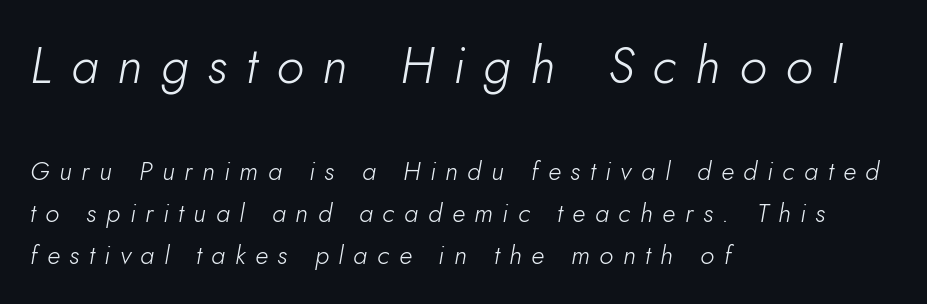
{"italic": "yes", "lean": "right", "slant_degrees": 10, "bold": "no", "weight": "light", "width": "normal", "stroke_contrast": "low", "x_height": "small", "monospaced": "no", "underline": "no", "align": "left", "line_spacing": "normal", "line_spacing_ratio": 1.61, "letter_spacing": "wide", "letter_spacing_em": 0.37, "larger_block": "first", "size_ratio": 1.96, "glyph_px": 51}
